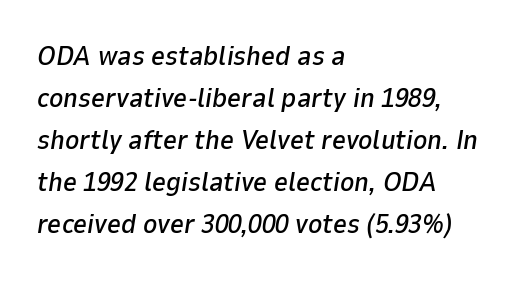
Inter-character spacing is left at the font's built-in metrics. Each row of text sits above clean, open space. The rag falls on the right side of this text block. The space between consecutive lines is moderate. The whole block is typeset with a tilt.
